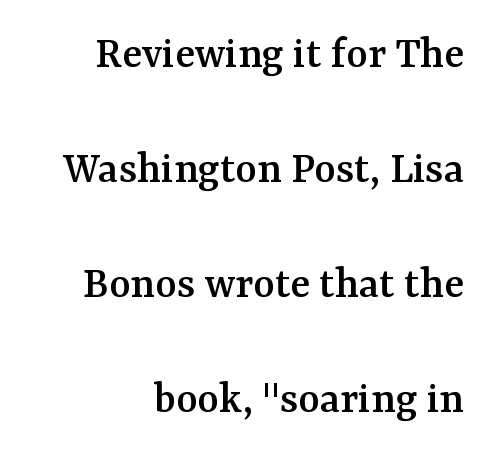
Little horizontal feet cap the strokes, marking this as serif type. Leading is clearly above the norm, producing a sparse column. Each word holds together tightly as a unit, with standard inter-letter gaps. Unmarked baselines from the first word to the last. Every stem runs plumb, perpendicular to the baseline. This sample has the flowing, uneven cadence of proportional lettering.
